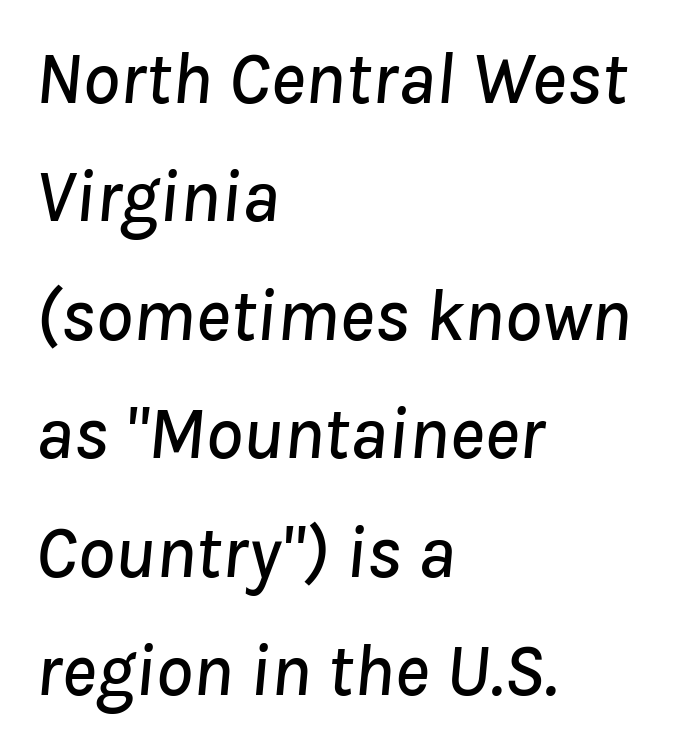
{"italic": "yes", "lean": "right", "slant_degrees": 8, "width": "normal", "stroke_contrast": "low", "x_height": "medium", "monospaced": "no", "underline": "no", "align": "left", "line_spacing": "normal", "line_spacing_ratio": 1.6, "letter_spacing": "normal", "letter_spacing_em": 0.0, "glyph_px": 74}
